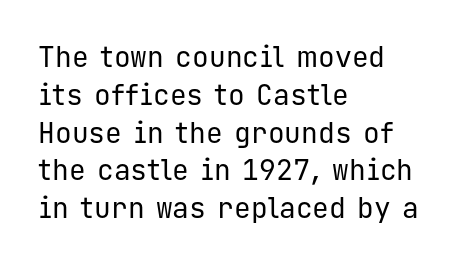
{"serif": "no", "italic": "no", "bold": "no", "weight": "regular", "width": "normal", "stroke_contrast": "low", "x_height": "medium", "monospaced": "yes", "underline": "no", "align": "left", "line_spacing": "normal", "line_spacing_ratio": 1.35, "letter_spacing": "normal", "letter_spacing_em": 0.0, "glyph_px": 28}
